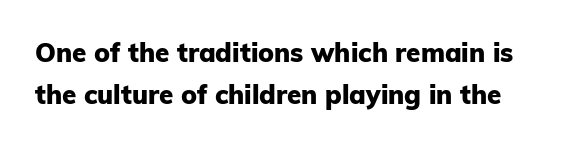
Q: Is the text bold? A: Yes.
Q: Is the text italic (slanted)? A: No, it is upright.
Q: Is the text underlined? A: No.
Q: Is the spacing between letters normal or unusually wide? A: Normal.
Q: Is the spacing between lines tight, normal or loose? A: Normal.
